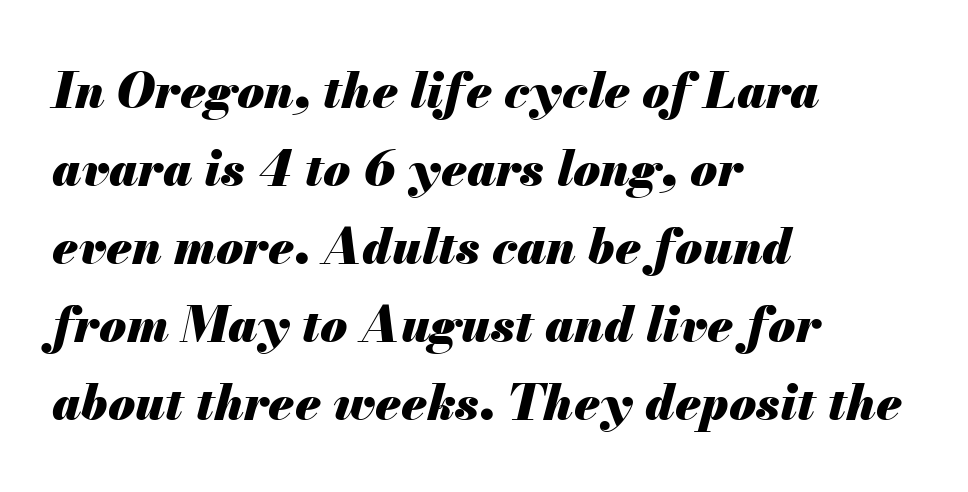
{"italic": "yes", "lean": "right", "slant_degrees": 13, "bold": "yes", "weight": "heavy", "width": "normal", "stroke_contrast": "medium", "x_height": "small", "monospaced": "no", "underline": "no", "align": "left", "line_spacing": "normal", "line_spacing_ratio": 1.59, "letter_spacing": "normal", "letter_spacing_em": 0.0, "glyph_px": 49}
